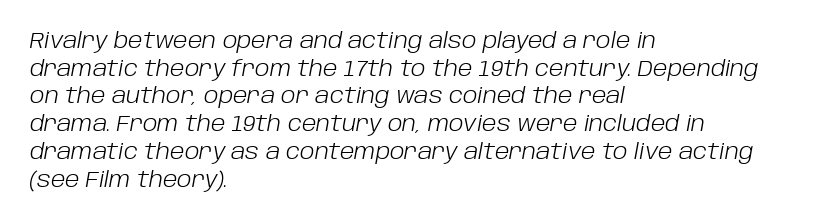
{"italic": "yes", "lean": "right", "slant_degrees": 10, "bold": "no", "underline": "no", "align": "left", "line_spacing": "normal", "line_spacing_ratio": 1.26, "letter_spacing": "normal", "letter_spacing_em": 0.0, "glyph_px": 22}
